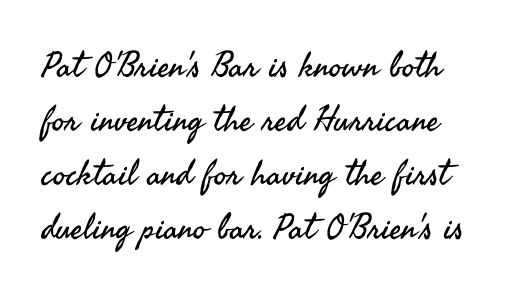
Alignment: flush left. Characters follow at the spacing the type designer built in. Check under the words: just untouched page.
